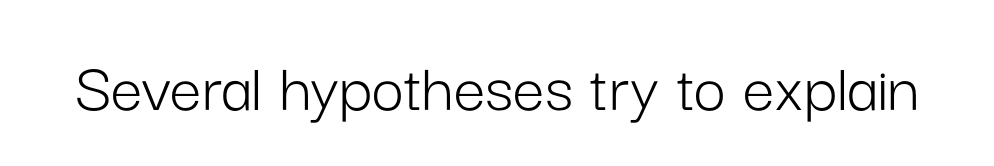
Q: Is the text bold? A: No.
Q: Is the text italic (slanted)? A: No, it is upright.
Q: Is the typeface a serif or a sans-serif typeface? A: Sans-serif.
Q: Is the text underlined? A: No.
Q: Is the spacing between letters normal or unusually wide? A: Normal.
Q: Width (condensed, normal, or wide)? A: Normal.
Q: Stroke contrast? A: Low.
Q: x-height? A: Medium.
Q: Monospaced? A: No.
